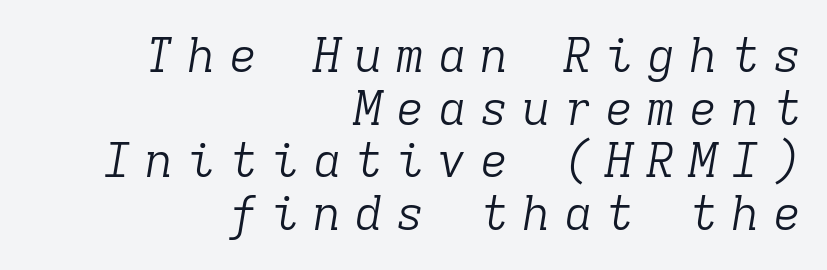
Q: Is the text bold? A: No.
Q: Is the text italic (slanted)? A: Yes, it leans right by about 9 degrees.
Q: Is the typeface a serif or a sans-serif typeface? A: Serif.
Q: Is the text underlined? A: No.
Q: How is the paragraph aligned? A: Right-aligned.
Q: Is the spacing between letters normal or unusually wide? A: Unusually wide.
Q: Is the spacing between lines tight, normal or loose? A: Tight.
Q: Width (condensed, normal, or wide)? A: Normal.
Q: Stroke contrast? A: Low.
Q: x-height? A: Medium.
Q: Monospaced? A: Yes.
